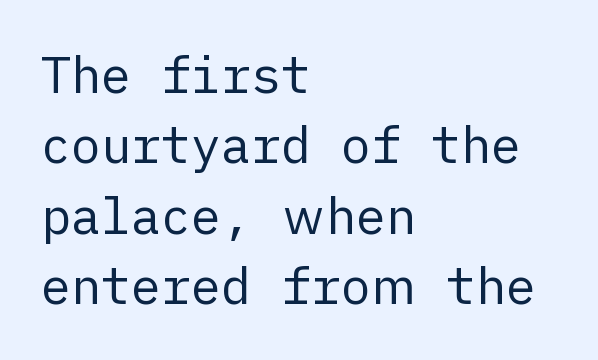
Line beginnings align vertically; line endings do not. This is roman type, the default non-slanted kind. Regarding leading, the lines here are spaced in the standard way. No letter is thick-stroked: the sample isn't bold.
